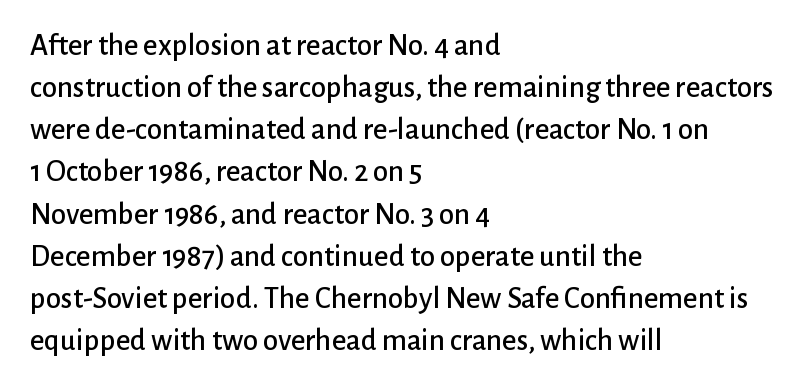
{"serif": "no", "italic": "no", "width": "normal", "stroke_contrast": "low", "x_height": "medium", "monospaced": "no", "underline": "no", "align": "left", "line_spacing": "normal", "line_spacing_ratio": 1.36, "letter_spacing": "normal", "letter_spacing_em": 0.0, "glyph_px": 31}
